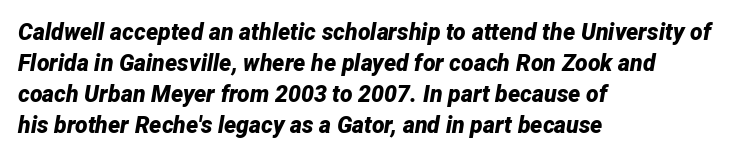
{"italic": "yes", "lean": "right", "slant_degrees": 12, "bold": "yes", "underline": "no", "align": "left", "line_spacing": "normal", "line_spacing_ratio": 1.35, "letter_spacing": "normal", "letter_spacing_em": 0.0, "glyph_px": 23}
